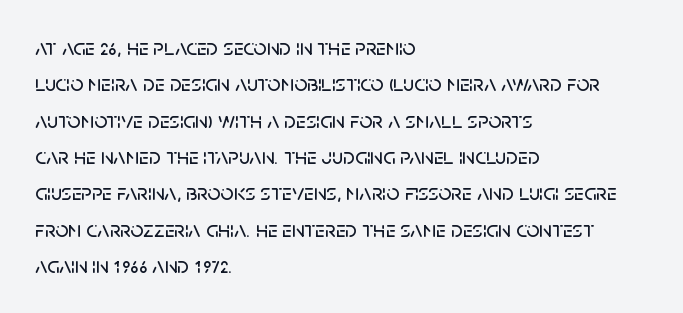
{"italic": "no", "underline": "no", "align": "left", "line_spacing": "normal", "line_spacing_ratio": 1.58, "letter_spacing": "normal", "letter_spacing_em": 0.0, "glyph_px": 23}
